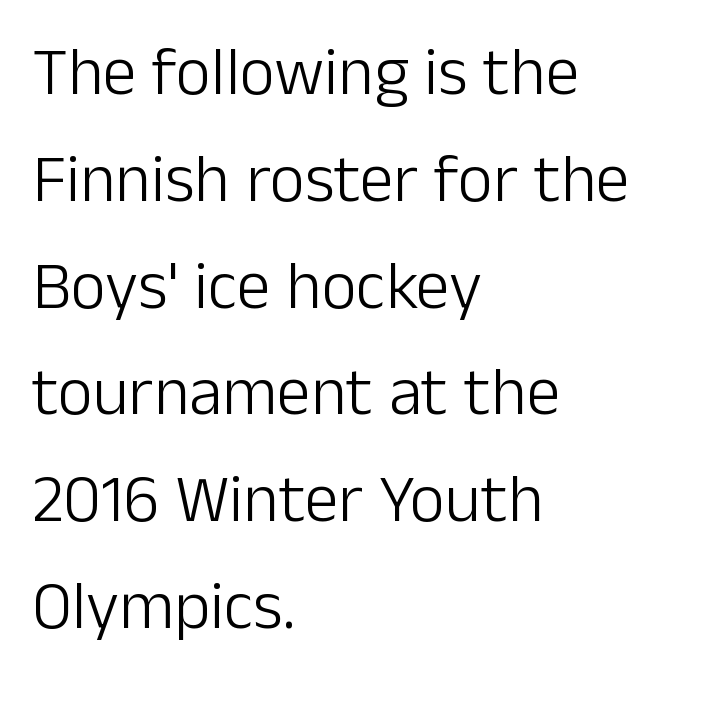
Q: Is the text bold? A: No.
Q: Is the text italic (slanted)? A: No, it is upright.
Q: Is the typeface a serif or a sans-serif typeface? A: Sans-serif.
Q: Is the text underlined? A: No.
Q: How is the paragraph aligned? A: Left-aligned.
Q: Is the spacing between letters normal or unusually wide? A: Normal.
Q: Is the spacing between lines tight, normal or loose? A: Normal.
Q: Width (condensed, normal, or wide)? A: Normal.
Q: Stroke contrast? A: Low.
Q: x-height? A: Medium.
Q: Monospaced? A: No.
